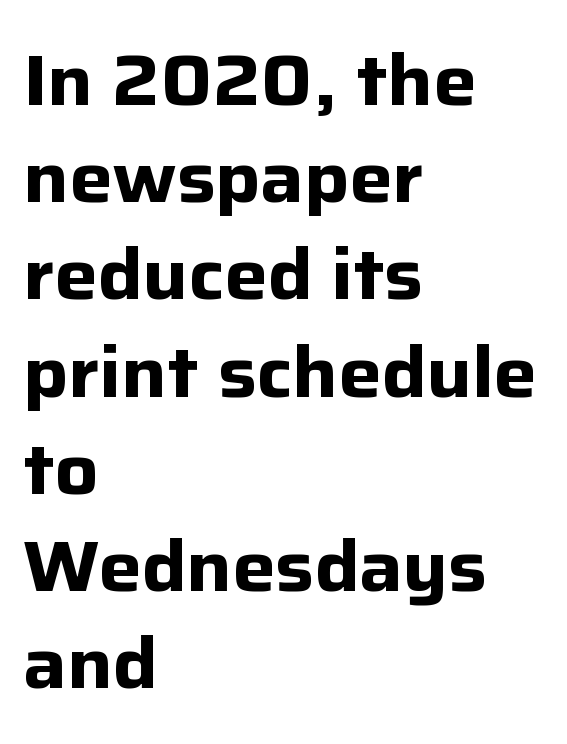
The image shows 72 px bold sans-serif type, upright; set left-aligned, normal line spacing (1.35x), normal letter spacing, not underlined; low stroke contrast and a medium x-height.
